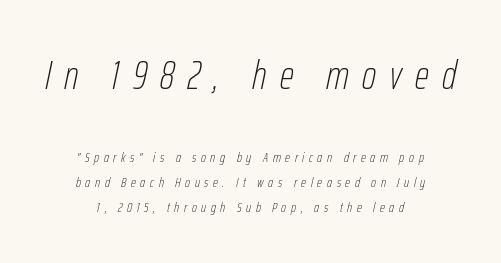
{"italic": "yes", "lean": "right", "slant_degrees": 12, "bold": "no", "weight": "thin", "width": "condensed", "stroke_contrast": "low", "x_height": "medium", "monospaced": "no", "underline": "no", "align": "center", "line_spacing_ratio": 1.78, "letter_spacing": "wide", "letter_spacing_em": 0.33, "larger_block": "first", "size_ratio": 2.86, "glyph_px": 40}
